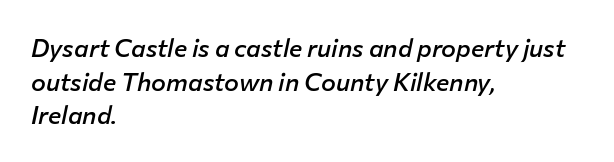
{"italic": "yes", "lean": "right", "slant_degrees": 12, "bold": "semi", "underline": "no", "align": "left", "line_spacing": "normal", "line_spacing_ratio": 1.35, "letter_spacing": "normal", "letter_spacing_em": 0.0, "glyph_px": 25}
